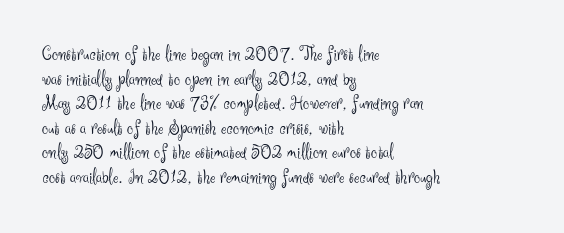
The image shows 20 px text type, upright; set left-aligned, line spacing 1.23x, normal letter spacing, not underlined.
